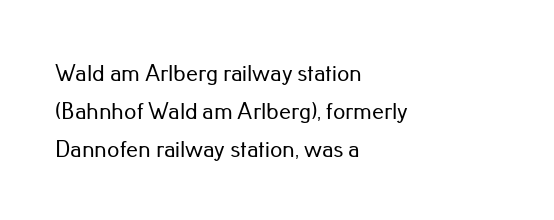
The image shows 24 px text type, upright; set left-aligned, normal line spacing (1.59x), normal letter spacing, not underlined.
